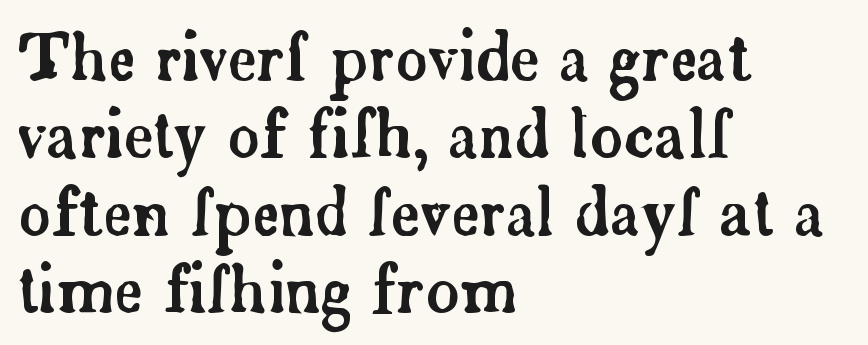
Are there feet on the stems? There are — it's a serif. The face used here is rendered with its standard letterfit. Proportional: the letters do not fall into vertical columns. Clear beneath every line of the passage. Is there any slant? The stems are plumb. These lines stack with their left ends in a neat column.
